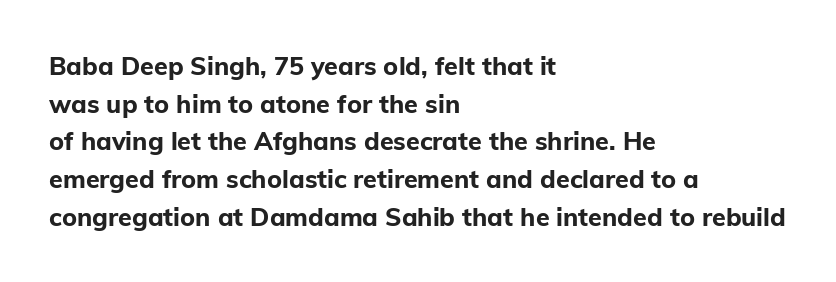
Q: Is the text bold? A: Yes.
Q: Is the text italic (slanted)? A: No, it is upright.
Q: Is the text underlined? A: No.
Q: How is the paragraph aligned? A: Left-aligned.
Q: Is the spacing between letters normal or unusually wide? A: Normal.
Q: Is the spacing between lines tight, normal or loose? A: Normal.
